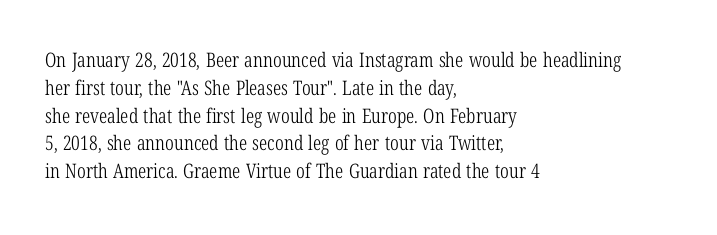
Q: Is the text bold? A: No.
Q: Is the text italic (slanted)? A: No, it is upright.
Q: Is the text underlined? A: No.
Q: How is the paragraph aligned? A: Left-aligned.
Q: Is the spacing between letters normal or unusually wide? A: Normal.
Q: Is the spacing between lines tight, normal or loose? A: Normal.
